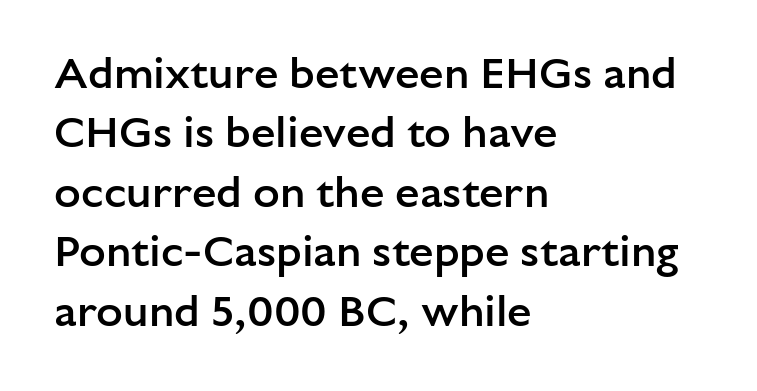
Q: Is the text bold? A: Semi-bold.
Q: Is the text italic (slanted)? A: No, it is upright.
Q: Is the typeface a serif or a sans-serif typeface? A: Sans-serif.
Q: Is the text underlined? A: No.
Q: How is the paragraph aligned? A: Left-aligned.
Q: Is the spacing between letters normal or unusually wide? A: Normal.
Q: Is the spacing between lines tight, normal or loose? A: Normal.
Q: Width (condensed, normal, or wide)? A: Normal.
Q: Stroke contrast? A: Low.
Q: x-height? A: Medium.
Q: Monospaced? A: No.
